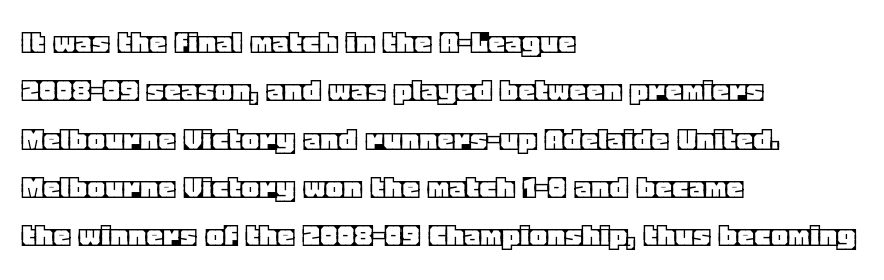
{"italic": "no", "width": "normal", "x_height": "large", "monospaced": "no", "underline": "no", "align": "left", "line_spacing": "normal", "line_spacing_ratio": 1.42, "letter_spacing": "normal", "letter_spacing_em": 0.0, "glyph_px": 34}
